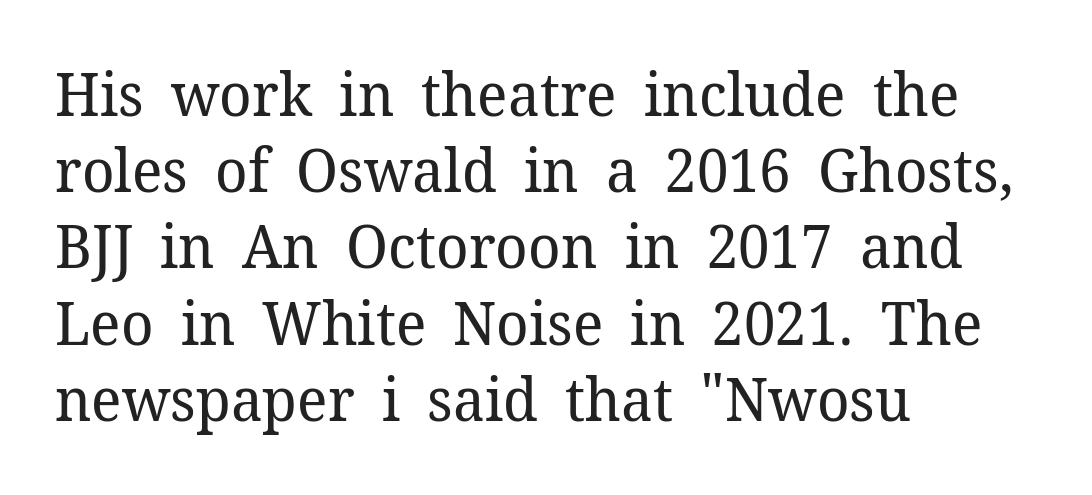
These lines are rendered in a variable-pitch font. This is roman type, the default non-slanted kind. Is the letter spacing exaggerated? No — it looks like the ordinary default. No word sits above an underline. Is the type heavy? It reads as light-to-regular instead.
